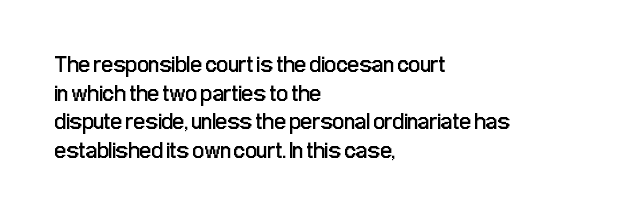
{"italic": "no", "bold": "no", "underline": "no", "align": "left", "line_spacing": "normal", "line_spacing_ratio": 1.25, "letter_spacing": "normal", "letter_spacing_em": 0.0, "glyph_px": 23}
